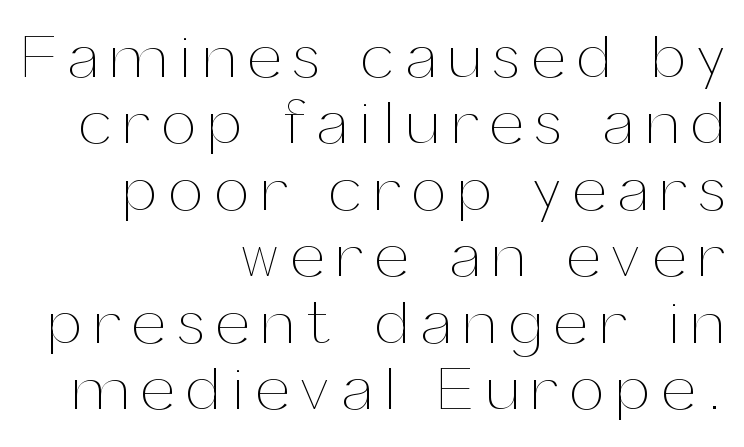
The image shows 61 px thin type, upright; set right-aligned, tight line spacing (1.09x), unusually wide letter spacing (+0.21 em), not underlined; medium stroke contrast and a medium x-height.
